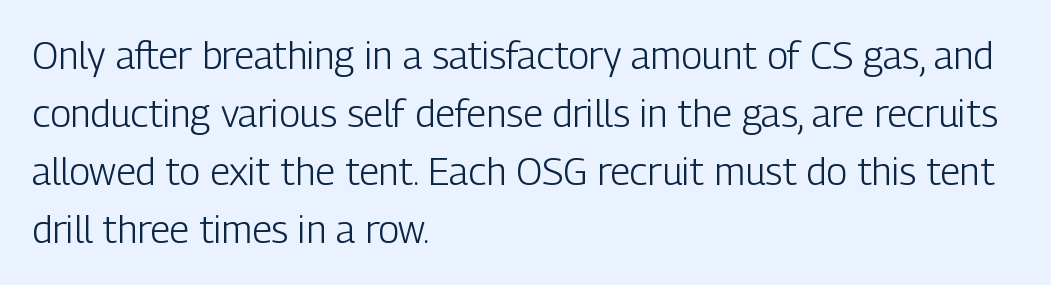
{"serif": "no", "italic": "no", "bold": "no", "weight": "light", "width": "condensed", "stroke_contrast": "low", "x_height": "medium", "monospaced": "no", "underline": "no", "align": "left", "line_spacing": "normal", "line_spacing_ratio": 1.53, "letter_spacing": "normal", "letter_spacing_em": 0.0, "glyph_px": 38}
